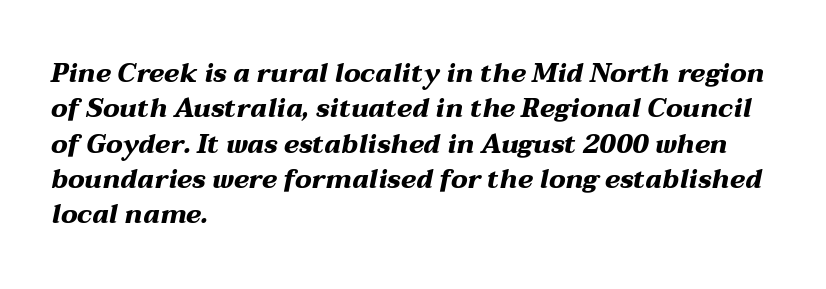
The image shows 26 px bold type, italic (leaning right); set left-aligned, normal line spacing (1.36x), normal letter spacing, not underlined.
